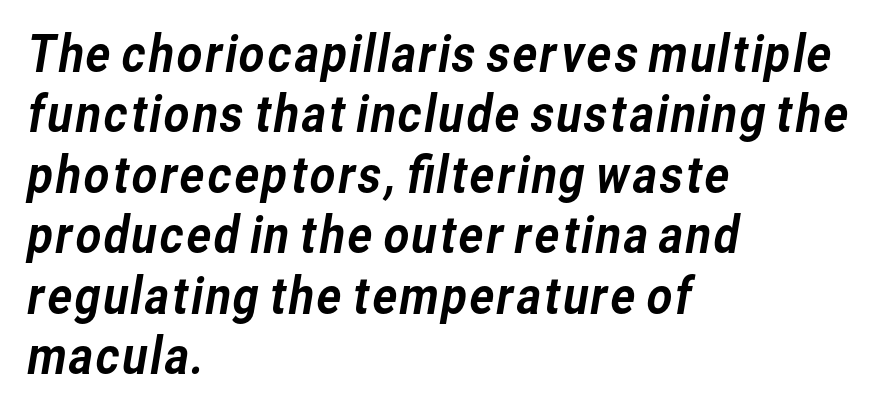
Q: Is the typeface a serif or a sans-serif typeface? A: Sans-serif.
Q: Is the text underlined? A: No.
Q: How is the paragraph aligned? A: Left-aligned.
Q: Is the spacing between letters normal or unusually wide? A: Normal.
Q: Width (condensed, normal, or wide)? A: Normal.
Q: Stroke contrast? A: Low.
Q: x-height? A: Medium.
Q: Monospaced? A: No.
